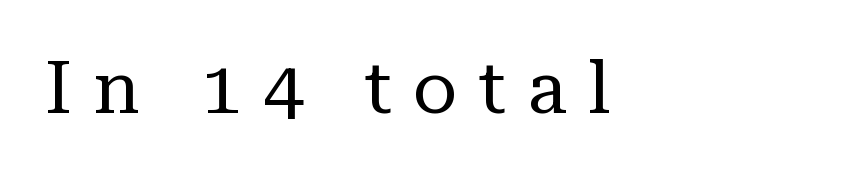
The image shows 73 px regular-weight serif type, upright; set unusually wide letter spacing (+0.29 em), not underlined; low stroke contrast and a medium x-height.
